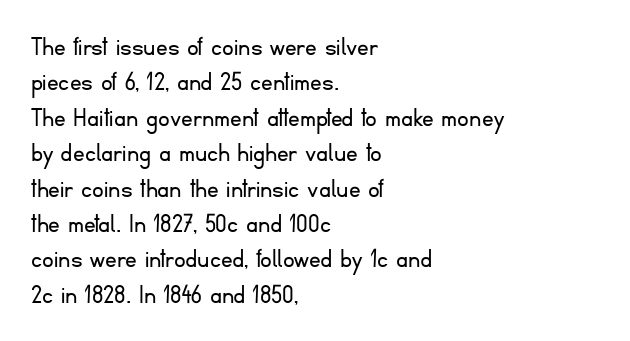
The image shows 29 px light sans-serif type, upright; set left-aligned, line spacing 1.22x, normal letter spacing, not underlined; low stroke contrast and a small x-height.
